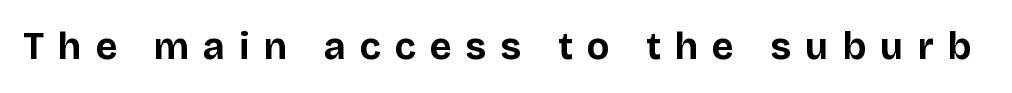
When letters stand straight like this, we call the style roman or upright. Note the varied advance widths — an 'i' is clearly narrower than an 'm'. Typesetter's note: full bold, strokes at maximum text heaviness. Nothing sits at the stroke ends, so this counts as sans-serif. A clean baseline with only descenders dipping below it.
